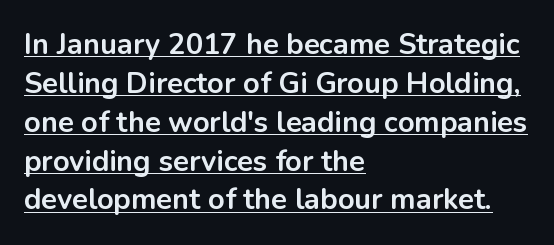
Q: Is the text bold? A: Yes.
Q: Is the text italic (slanted)? A: No, it is upright.
Q: Is the typeface a serif or a sans-serif typeface? A: Sans-serif.
Q: Is the text underlined? A: Yes.
Q: How is the paragraph aligned? A: Left-aligned.
Q: Is the spacing between letters normal or unusually wide? A: Normal.
Q: Is the spacing between lines tight, normal or loose? A: Normal.
Q: Width (condensed, normal, or wide)? A: Normal.
Q: Stroke contrast? A: Low.
Q: x-height? A: Medium.
Q: Monospaced? A: No.
